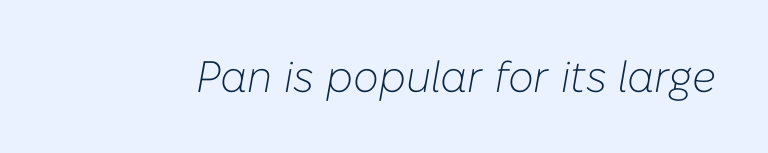
Q: Is the text bold? A: No.
Q: Is the text italic (slanted)? A: Yes, it leans right by about 10 degrees.
Q: Is the text underlined? A: No.
Q: Is the spacing between letters normal or unusually wide? A: Normal.
Q: Width (condensed, normal, or wide)? A: Normal.
Q: Stroke contrast? A: Low.
Q: x-height? A: Medium.
Q: Monospaced? A: No.
